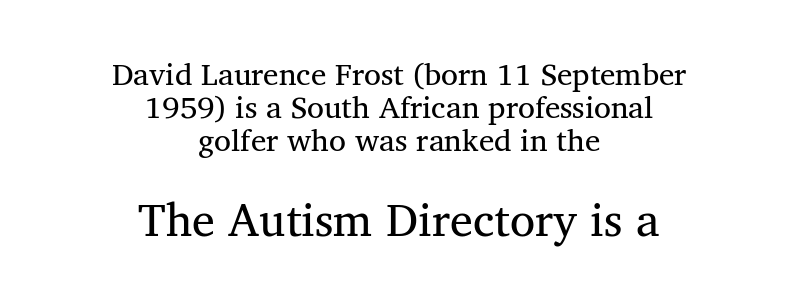
The image shows 46 px regular-weight serif type; set centered, tight line spacing (1.06x), normal letter spacing, not underlined; the second (bottom) block is 1.48x larger; medium stroke contrast and a medium x-height.
